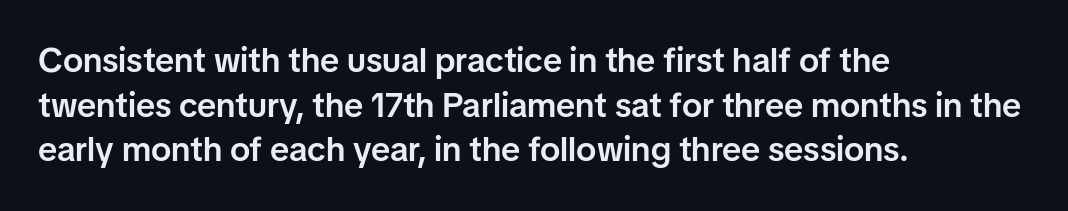
The image shows 34 px semibold sans-serif type, upright; set left-aligned, normal line spacing (1.31x), normal letter spacing, not underlined; low stroke contrast and a medium x-height.
